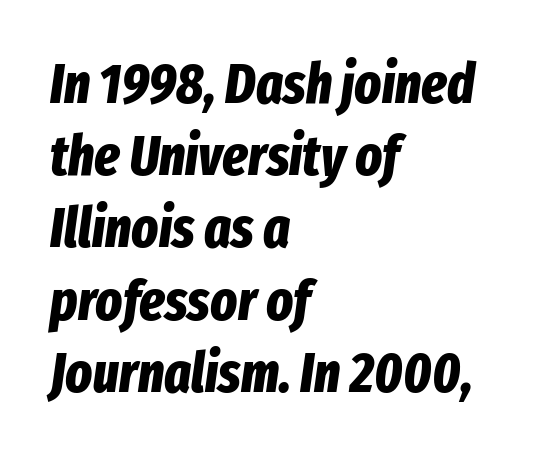
Q: Is the text bold? A: Yes.
Q: Is the text italic (slanted)? A: Yes, it leans right by about 8 degrees.
Q: Is the text underlined? A: No.
Q: How is the paragraph aligned? A: Left-aligned.
Q: Is the spacing between letters normal or unusually wide? A: Normal.
Q: Is the spacing between lines tight, normal or loose? A: Normal.
Q: Width (condensed, normal, or wide)? A: Condensed.
Q: Stroke contrast? A: Low.
Q: x-height? A: Medium.
Q: Monospaced? A: No.
